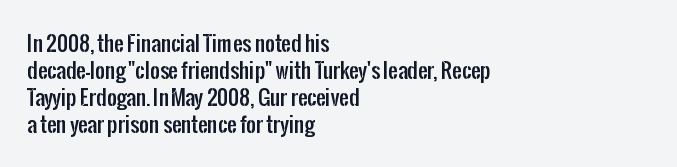
No word sits above an underline. Rendered with straight, roman letterforms. A typesetter would call this leading conventional body-copy spacing. Nothing unusual about the tracking: characters are spaced as the font intends. Line starts are locked; line ends wander.
